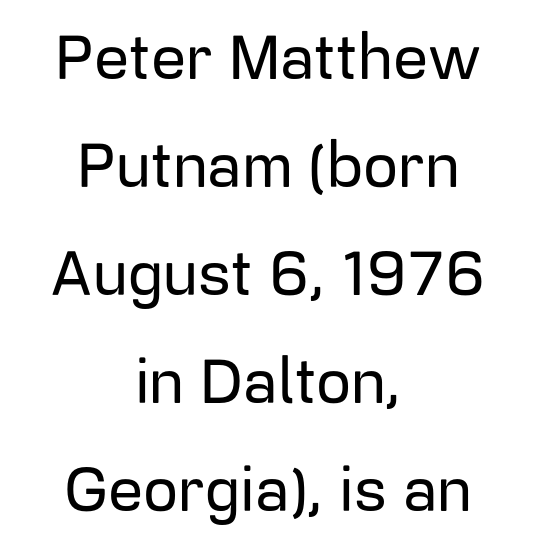
The image shows 62 px sans-serif type, upright; set centered, line spacing 1.74x, normal letter spacing, not underlined; low stroke contrast and a medium x-height.
